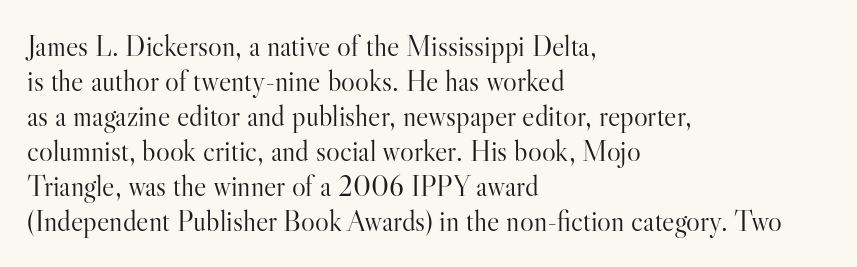
Q: Is the text bold? A: No.
Q: Is the text italic (slanted)? A: No, it is upright.
Q: Is the typeface a serif or a sans-serif typeface? A: Serif.
Q: Is the text underlined? A: No.
Q: How is the paragraph aligned? A: Left-aligned.
Q: Is the spacing between letters normal or unusually wide? A: Normal.
Q: Width (condensed, normal, or wide)? A: Normal.
Q: Stroke contrast? A: High.
Q: x-height? A: Small.
Q: Monospaced? A: No.
